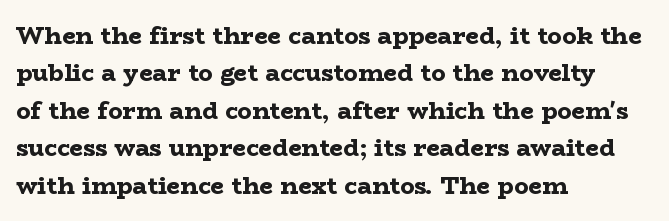
The image shows 24 px bold type, upright; set left-aligned, normal line spacing (1.56x), normal letter spacing, not underlined.
